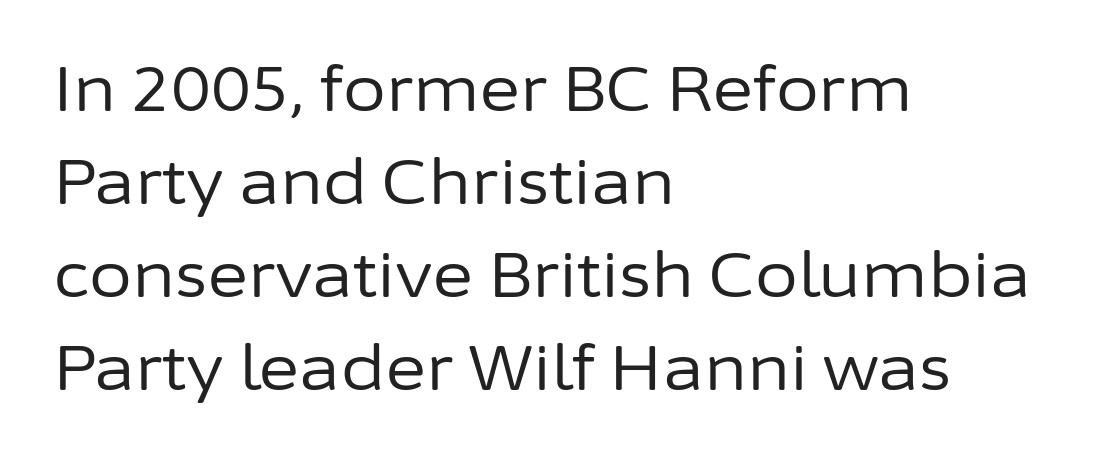
Q: Is the text bold? A: No.
Q: Is the text italic (slanted)? A: No, it is upright.
Q: Is the typeface a serif or a sans-serif typeface? A: Sans-serif.
Q: Is the text underlined? A: No.
Q: How is the paragraph aligned? A: Left-aligned.
Q: Is the spacing between letters normal or unusually wide? A: Normal.
Q: Is the spacing between lines tight, normal or loose? A: Normal.
Q: Width (condensed, normal, or wide)? A: Normal.
Q: Stroke contrast? A: Low.
Q: x-height? A: Medium.
Q: Monospaced? A: No.
